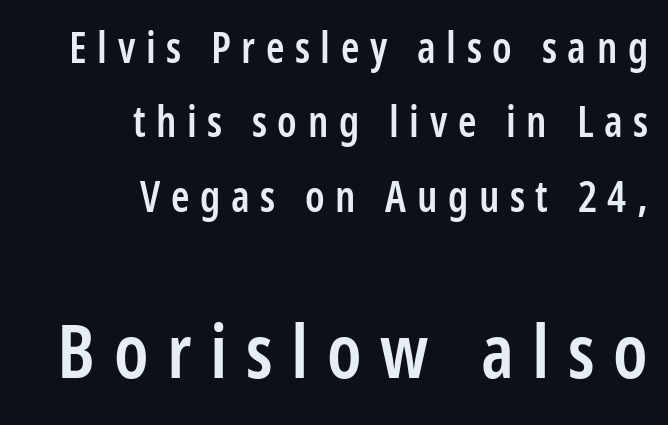
The glyphs are unaccompanied by any horizontal stroke below them. The passage is arranged like a letterhead date or caption credit — flush right. The face used here is a sans, in the tradition of grotesques and geometrics. This is moderately heavy type, rendered in semibold. The letters stand upright; this is a roman face.
